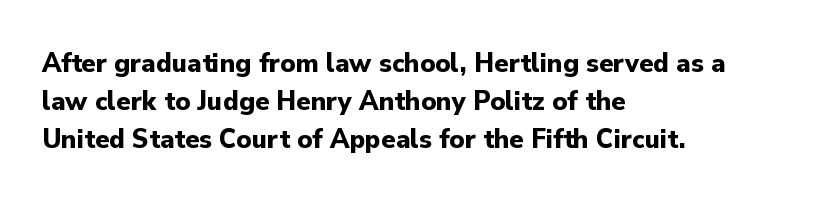
Q: Is the text bold? A: Yes.
Q: Is the text italic (slanted)? A: No, it is upright.
Q: Is the typeface a serif or a sans-serif typeface? A: Sans-serif.
Q: Is the text underlined? A: No.
Q: How is the paragraph aligned? A: Left-aligned.
Q: Is the spacing between letters normal or unusually wide? A: Normal.
Q: Is the spacing between lines tight, normal or loose? A: Normal.
Q: Width (condensed, normal, or wide)? A: Normal.
Q: Stroke contrast? A: Low.
Q: x-height? A: Small.
Q: Monospaced? A: No.
